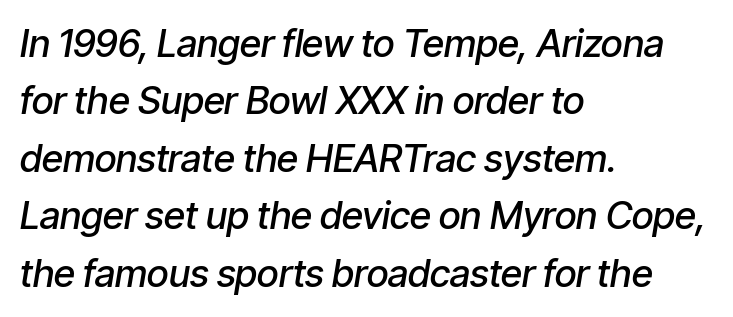
Stroke thickness is moderately raised; the sample reads as semibold. The letters are slanted; this is an italic face. Is this a fixed-width face? No — the glyphs have proportional, varying widths. If you measured baseline to baseline, you'd find a middling distance.
